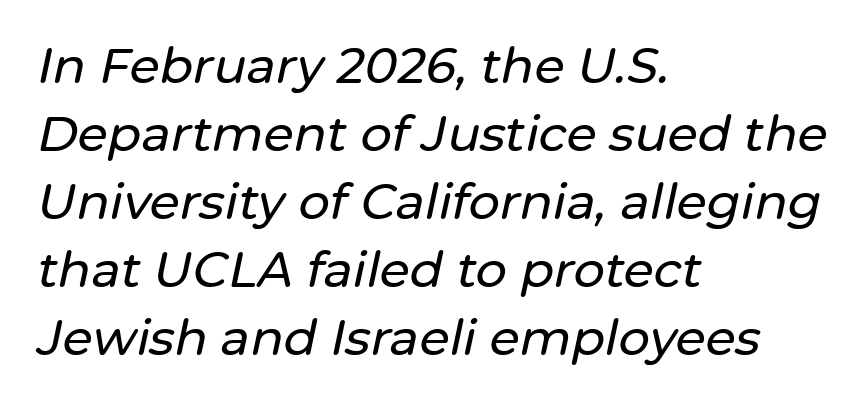
{"italic": "yes", "lean": "right", "slant_degrees": 12, "width": "normal", "stroke_contrast": "low", "x_height": "medium", "monospaced": "no", "underline": "no", "align": "left", "line_spacing": "normal", "line_spacing_ratio": 1.39, "letter_spacing": "normal", "letter_spacing_em": 0.0, "glyph_px": 49}
